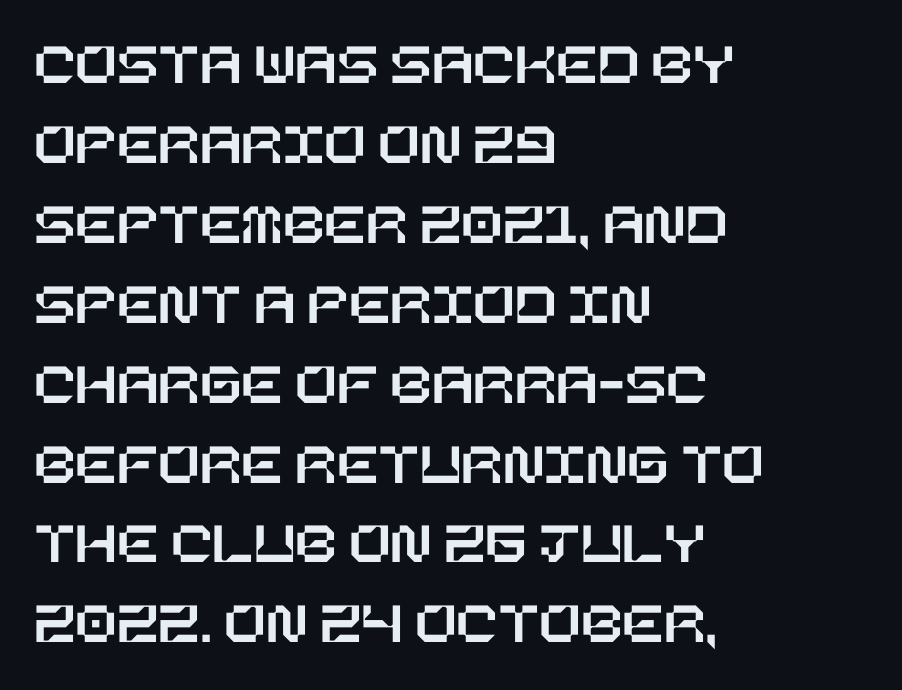
The image shows 61 px text type, upright; set left-aligned, normal line spacing (1.31x), normal letter spacing, not underlined; low stroke contrast and a large x-height.
